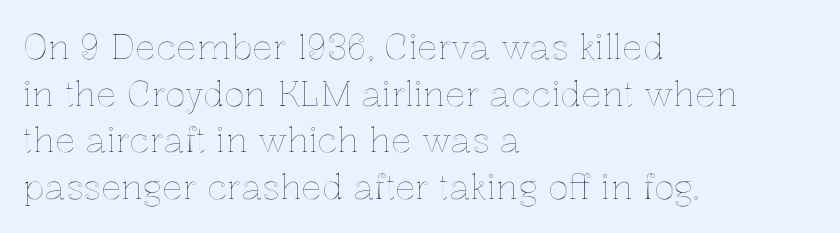
The image shows 34 px text type, upright; set left-aligned, normal line spacing (1.37x), normal letter spacing, not underlined; a medium x-height.
